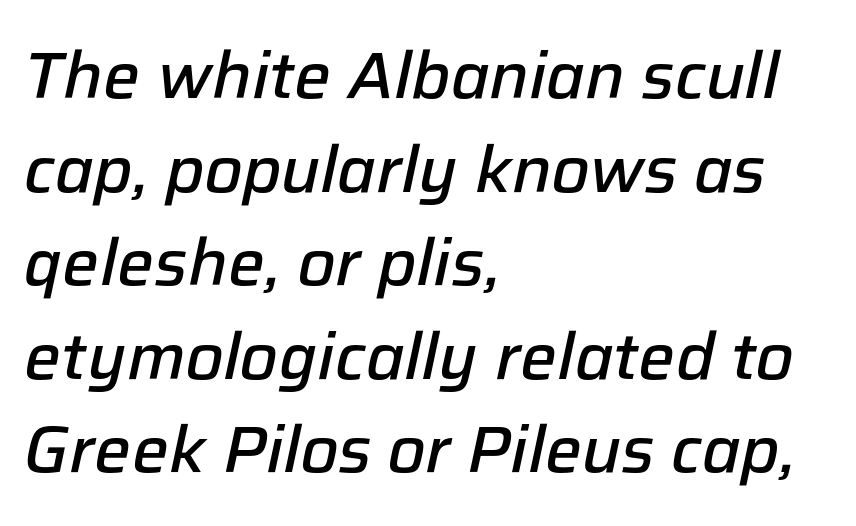
{"italic": "yes", "lean": "right", "slant_degrees": 12, "bold": "semi", "weight": "semibold", "width": "normal", "stroke_contrast": "low", "x_height": "medium", "monospaced": "no", "underline": "no", "align": "left", "line_spacing": "normal", "line_spacing_ratio": 1.44, "letter_spacing": "normal", "letter_spacing_em": 0.0, "glyph_px": 65}
